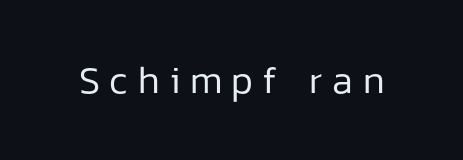
Q: Is the text bold? A: No.
Q: Is the text italic (slanted)? A: No, it is upright.
Q: Is the typeface a serif or a sans-serif typeface? A: Sans-serif.
Q: Is the text underlined? A: No.
Q: Is the spacing between letters normal or unusually wide? A: Unusually wide.
Q: Width (condensed, normal, or wide)? A: Normal.
Q: Stroke contrast? A: Low.
Q: x-height? A: Medium.
Q: Monospaced? A: No.
